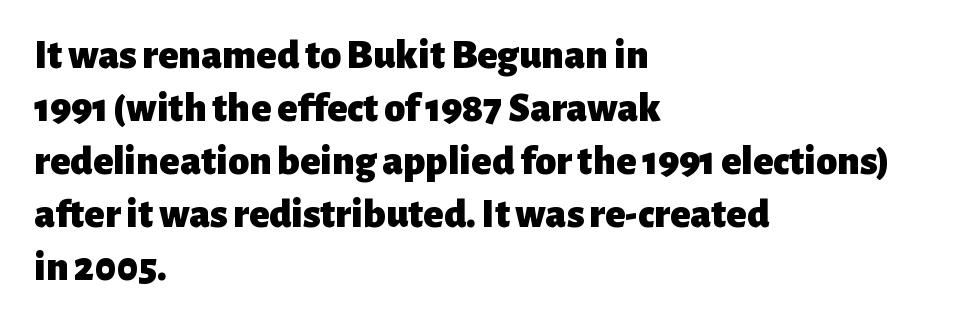
Q: Is the text bold? A: Yes.
Q: Is the text italic (slanted)? A: No, it is upright.
Q: Is the typeface a serif or a sans-serif typeface? A: Sans-serif.
Q: Is the text underlined? A: No.
Q: How is the paragraph aligned? A: Left-aligned.
Q: Is the spacing between letters normal or unusually wide? A: Normal.
Q: Is the spacing between lines tight, normal or loose? A: Normal.
Q: Width (condensed, normal, or wide)? A: Normal.
Q: Stroke contrast? A: Low.
Q: x-height? A: Medium.
Q: Monospaced? A: No.
